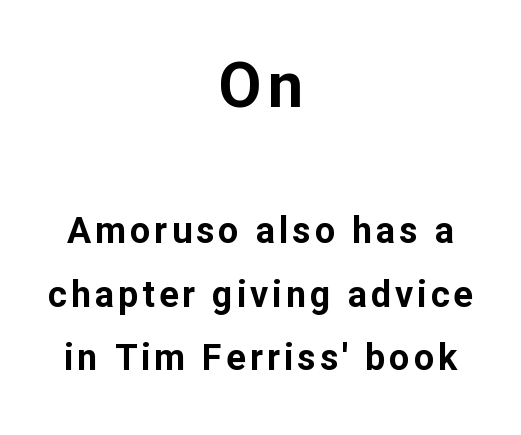
The image shows 63 px bold sans-serif type, upright; set centered, line spacing 1.76x, not underlined; the first (top) block is 1.75x larger; low stroke contrast and a medium x-height.
